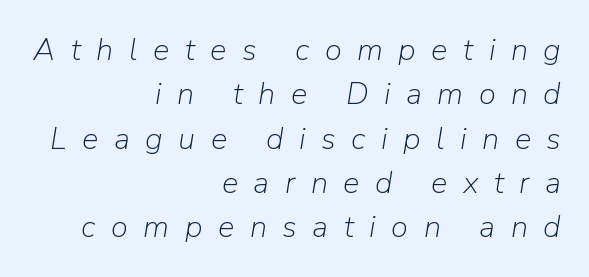
Q: Is the text bold? A: No.
Q: Is the text italic (slanted)? A: Yes, it leans right by about 9 degrees.
Q: Is the text underlined? A: No.
Q: How is the paragraph aligned? A: Right-aligned.
Q: Is the spacing between letters normal or unusually wide? A: Unusually wide.
Q: Is the spacing between lines tight, normal or loose? A: Normal.
Q: Width (condensed, normal, or wide)? A: Normal.
Q: Stroke contrast? A: Low.
Q: x-height? A: Medium.
Q: Monospaced? A: No.
